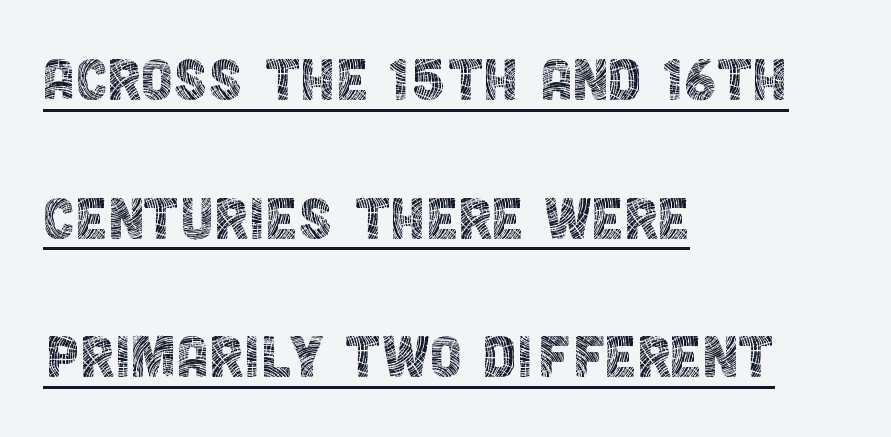
{"serif": "no", "italic": "no", "bold": "no", "weight": "thin", "width": "condensed", "x_height": "large", "monospaced": "no", "underline": "yes", "align": "left", "line_spacing": "loose", "line_spacing_ratio": 1.9, "letter_spacing": "normal", "letter_spacing_em": 0.0, "glyph_px": 73}
